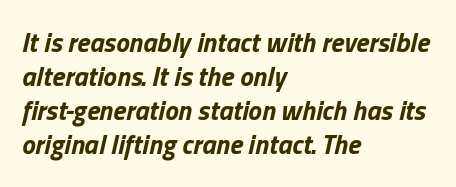
The axis of the letterforms is tilted away from vertical. Compared with typical paragraphs, the rows here are spaced about the same. Does the weight exceed regular? Yes, all the way to bold. A bare baseline throughout the passage. Every row of glyphs begins at an identical x-position on the left. The tracking reads as untouched default to a designer's eye.
